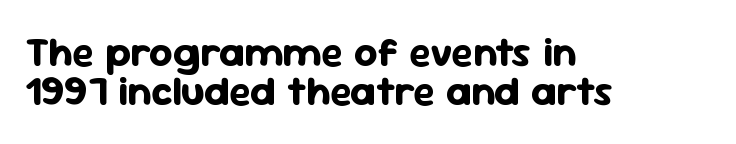
Pretty heavy lettering here — definitely bold. Each letter's strokes conclude bluntly, with no projecting serifs. Here the designer chose a conventional face with non-uniform glyph widths. Glyph-to-glyph distance matches everyday printed text.
